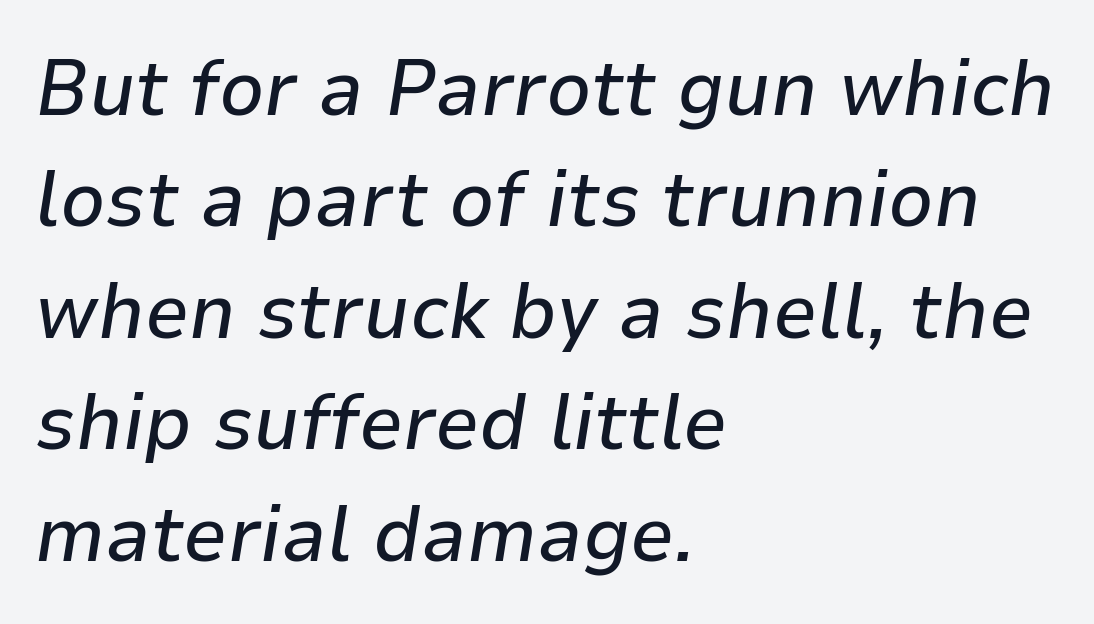
{"italic": "yes", "lean": "right", "slant_degrees": 9, "width": "normal", "stroke_contrast": "low", "x_height": "medium", "monospaced": "no", "underline": "no", "align": "left", "line_spacing": "normal", "line_spacing_ratio": 1.41, "letter_spacing": "normal", "letter_spacing_em": 0.0, "glyph_px": 79}
